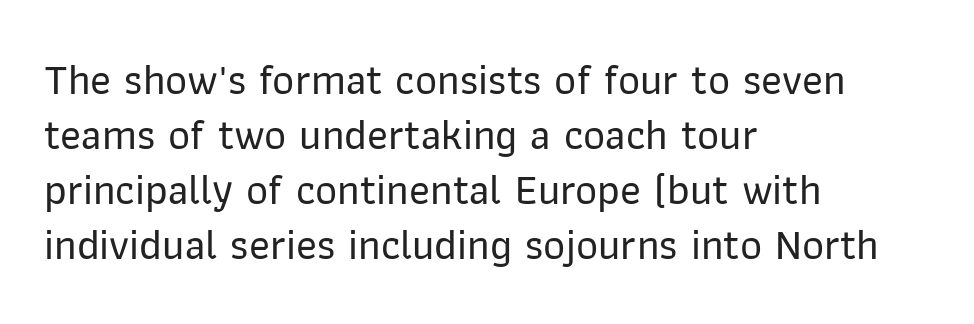
Q: Is the text italic (slanted)? A: No, it is upright.
Q: Is the typeface a serif or a sans-serif typeface? A: Sans-serif.
Q: Is the text underlined? A: No.
Q: How is the paragraph aligned? A: Left-aligned.
Q: Is the spacing between letters normal or unusually wide? A: Normal.
Q: Is the spacing between lines tight, normal or loose? A: Normal.
Q: Width (condensed, normal, or wide)? A: Normal.
Q: Stroke contrast? A: Low.
Q: x-height? A: Medium.
Q: Monospaced? A: No.
